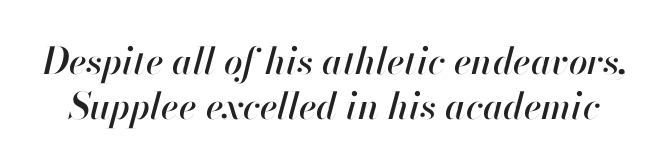
The image shows 37 px text type, italic (leaning right); set line spacing 1.22x, normal letter spacing, not underlined; high stroke contrast and a small x-height.
